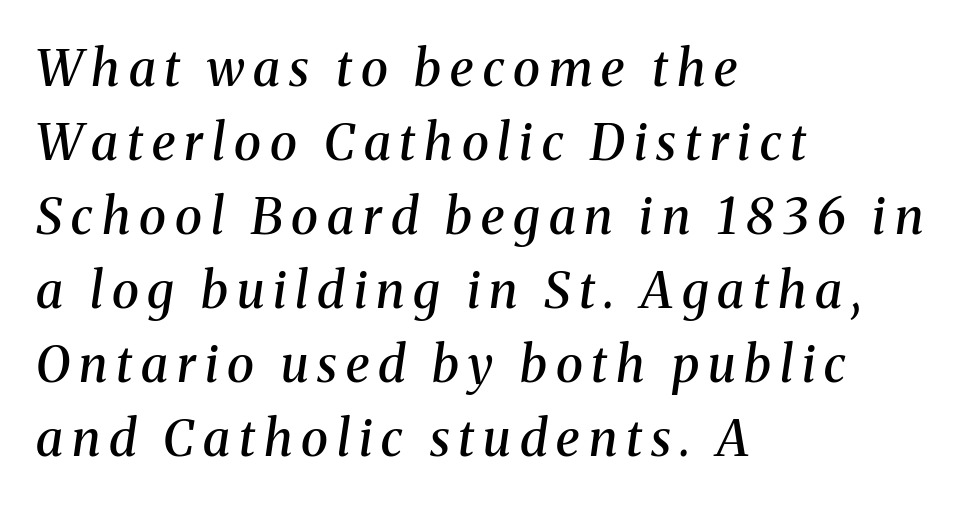
The image shows 50 px semibold serif type, italic (leaning right); set left-aligned, normal line spacing (1.48x), not underlined; medium stroke contrast and a medium x-height.
